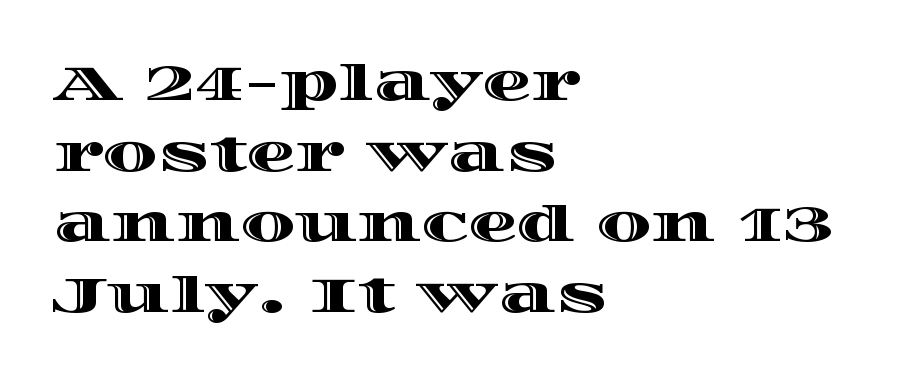
The space beneath each line is pristine and unruled. These lines are rendered in a variable-pitch font. You could call the tracking neutral — neither tight nor loose. Upright lettering throughout. Regular leading. The rag falls on the right side of this text block.
